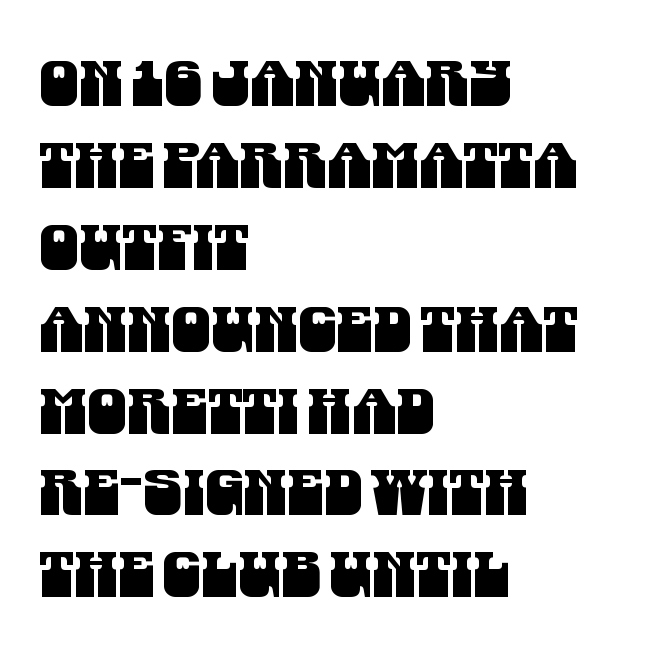
The image shows 63 px condensed sans-serif type; set left-aligned, normal line spacing (1.3x), normal letter spacing, not underlined; medium stroke contrast and a large x-height.
